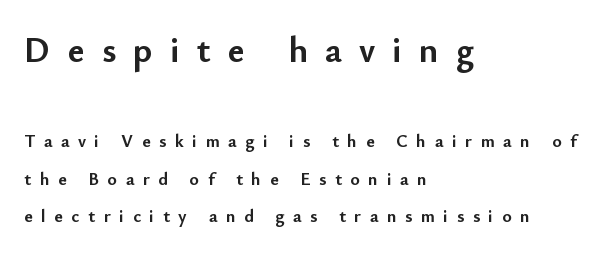
{"serif": "no", "italic": "no", "bold": "yes", "weight": "semibold", "width": "normal", "stroke_contrast": "low", "x_height": "small", "monospaced": "no", "underline": "no", "align": "left", "line_spacing": "loose", "line_spacing_ratio": 2.09, "letter_spacing": "wide", "letter_spacing_em": 0.48, "larger_block": "first", "size_ratio": 2.0, "glyph_px": 36}
